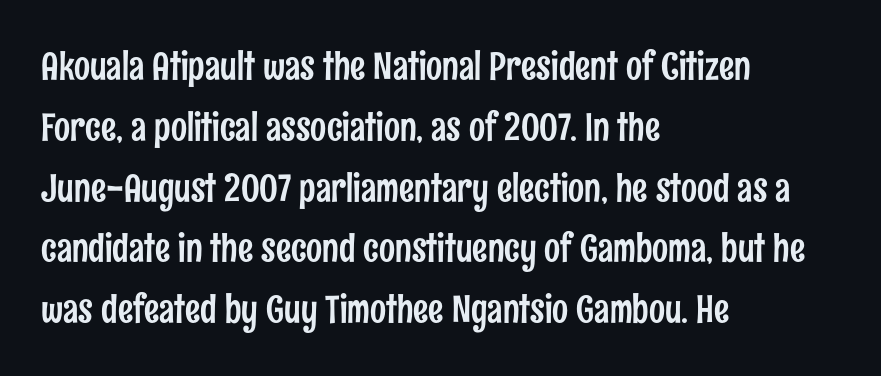
Q: Is the text italic (slanted)? A: No, it is upright.
Q: Is the typeface a serif or a sans-serif typeface? A: Sans-serif.
Q: Is the text underlined? A: No.
Q: How is the paragraph aligned? A: Left-aligned.
Q: Is the spacing between letters normal or unusually wide? A: Normal.
Q: Is the spacing between lines tight, normal or loose? A: Normal.
Q: Width (condensed, normal, or wide)? A: Condensed.
Q: Stroke contrast? A: Low.
Q: x-height? A: Medium.
Q: Monospaced? A: No.
